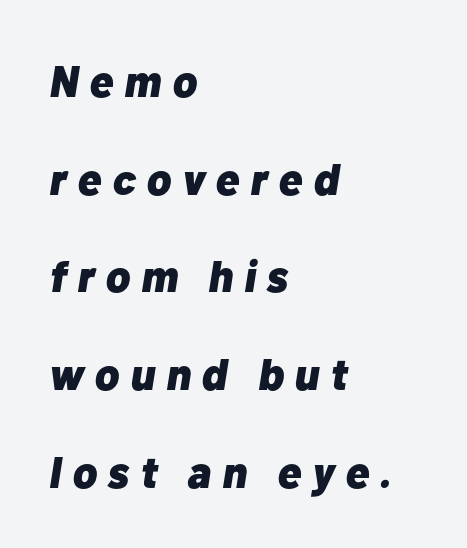
Here the glyphs are tracked loosely, breaking word shapes into spaced letters. The letters are bold, with thick, heavy strokes. The glyphs are unaccompanied by any horizontal stroke below them. Here the designer chose a conventional face with non-uniform glyph widths. Rows of type keep a wide berth in the vertical direction.
